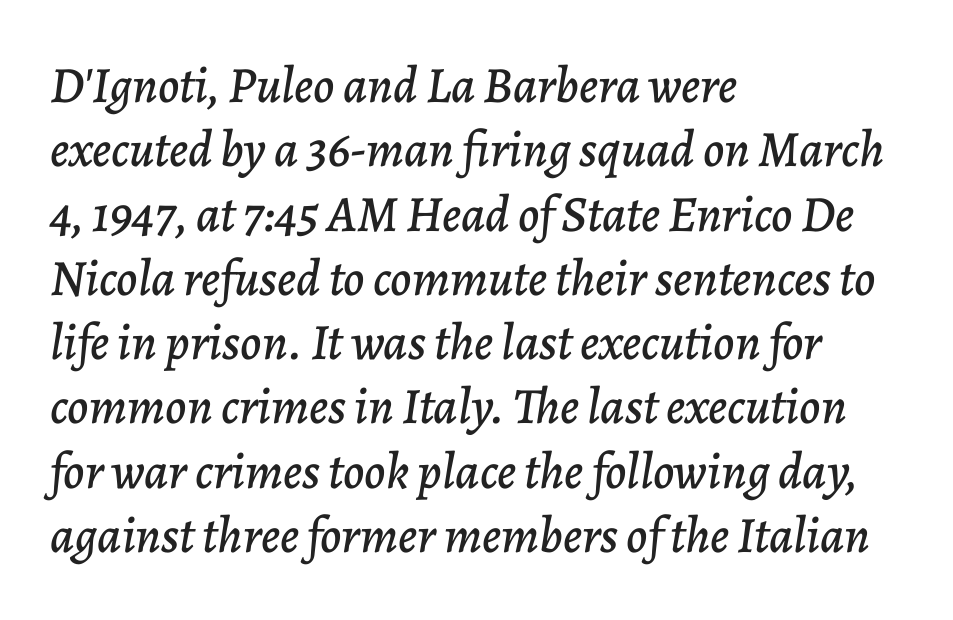
{"italic": "yes", "lean": "right", "slant_degrees": 7, "width": "normal", "stroke_contrast": "low", "x_height": "medium", "monospaced": "no", "underline": "no", "align": "left", "line_spacing": "normal", "line_spacing_ratio": 1.26, "letter_spacing": "normal", "letter_spacing_em": 0.0, "glyph_px": 51}
